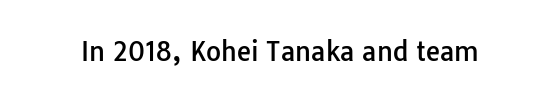
Q: Is the text italic (slanted)? A: No, it is upright.
Q: Is the text underlined? A: No.
Q: Is the spacing between letters normal or unusually wide? A: Normal.
